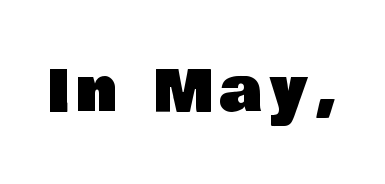
The image shows 57 px sans-serif type, upright; set not underlined; low stroke contrast and a large x-height.
